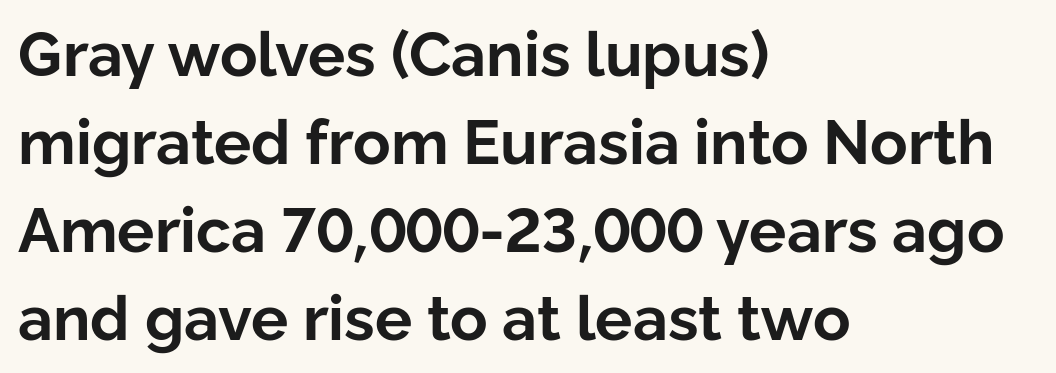
Q: Is the text bold? A: Yes.
Q: Is the text italic (slanted)? A: No, it is upright.
Q: Is the typeface a serif or a sans-serif typeface? A: Sans-serif.
Q: Is the text underlined? A: No.
Q: How is the paragraph aligned? A: Left-aligned.
Q: Is the spacing between letters normal or unusually wide? A: Normal.
Q: Is the spacing between lines tight, normal or loose? A: Normal.
Q: Width (condensed, normal, or wide)? A: Normal.
Q: Stroke contrast? A: Low.
Q: x-height? A: Medium.
Q: Monospaced? A: No.
